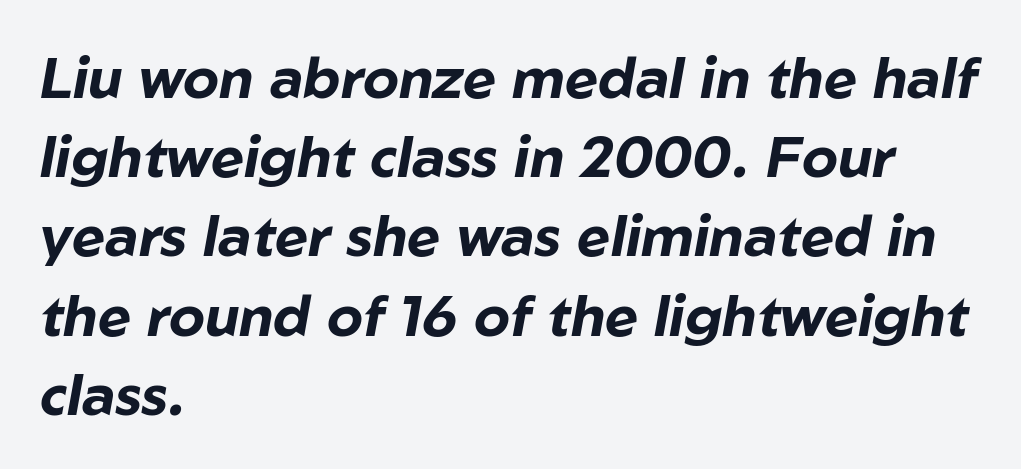
{"italic": "yes", "lean": "right", "slant_degrees": 10, "bold": "yes", "weight": "bold", "width": "normal", "stroke_contrast": "low", "x_height": "medium", "monospaced": "no", "underline": "no", "align": "left", "line_spacing": "normal", "line_spacing_ratio": 1.39, "letter_spacing": "normal", "letter_spacing_em": 0.0, "glyph_px": 57}
